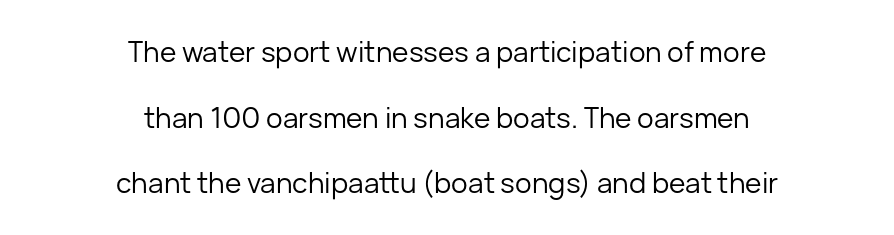
There is no visible air inserted between adjacent glyphs. Each letter keeps its own natural width here, so spacing adapts to shape. Descenders hang freely into open space. Unbolded letterforms with no extra heft.
